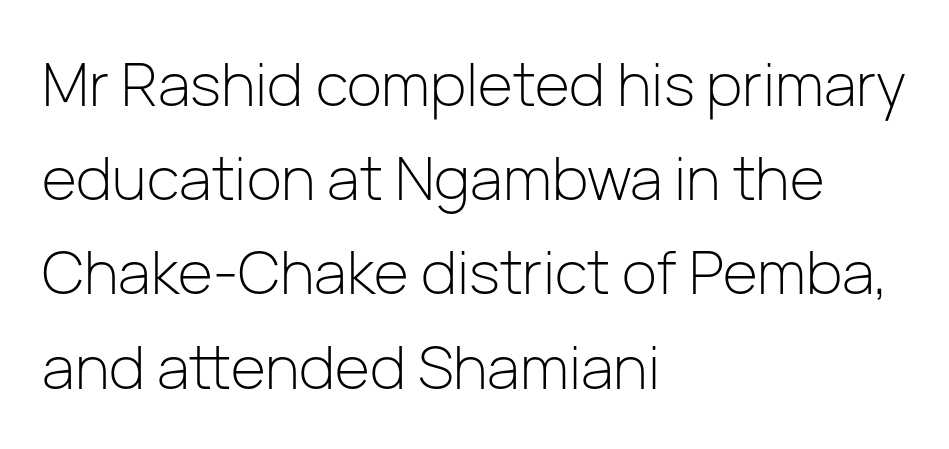
{"serif": "no", "italic": "no", "bold": "no", "weight": "light", "width": "normal", "stroke_contrast": "low", "x_height": "medium", "monospaced": "no", "underline": "no", "align": "left", "line_spacing": "normal", "line_spacing_ratio": 1.57, "letter_spacing": "normal", "letter_spacing_em": 0.0, "glyph_px": 60}
